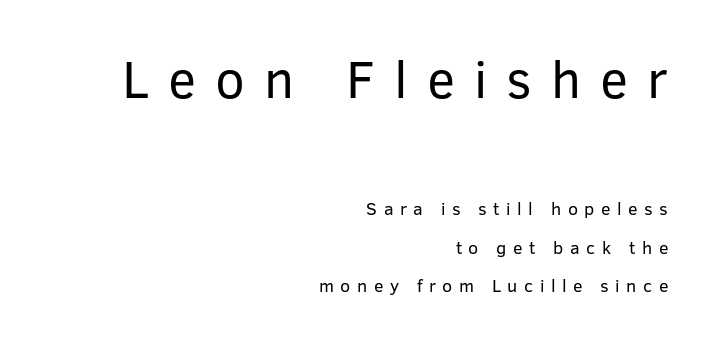
Here the designer chose a conventional face with non-uniform glyph widths. It's the straight-up-and-down kind of type. Quick note: interline space is abundant. Larger block? The one above; the one below is distinctly smaller. Check under the words: just untouched page. Type style note: lacks serifs.
